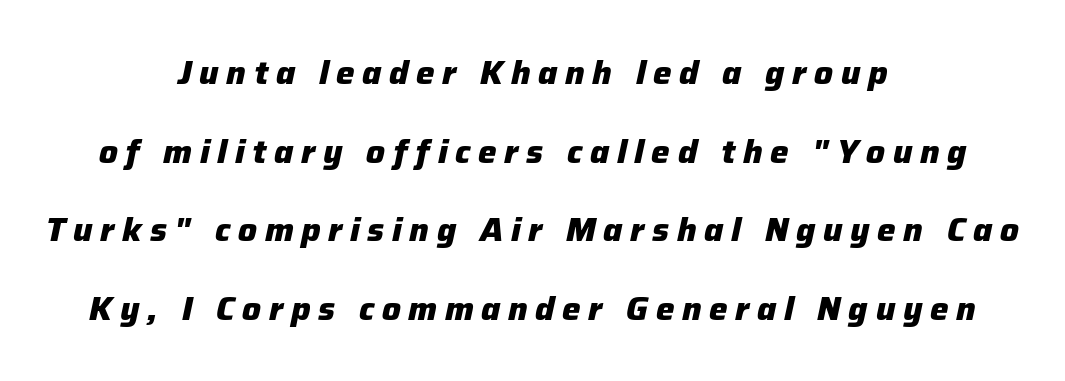
{"italic": "yes", "lean": "right", "slant_degrees": 12, "bold": "yes", "weight": "heavy", "width": "normal", "stroke_contrast": "low", "x_height": "medium", "monospaced": "no", "underline": "no", "align": "center", "line_spacing": "loose", "line_spacing_ratio": 2.38, "letter_spacing": "wide", "letter_spacing_em": 0.23, "glyph_px": 33}
